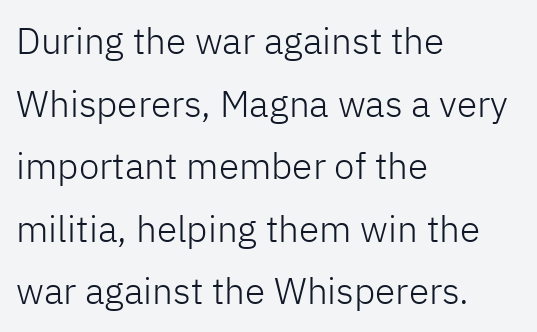
{"serif": "no", "italic": "no", "bold": "no", "weight": "light", "width": "normal", "stroke_contrast": "low", "x_height": "medium", "monospaced": "no", "underline": "no", "align": "left", "line_spacing": "normal", "line_spacing_ratio": 1.69, "letter_spacing": "normal", "letter_spacing_em": 0.0, "glyph_px": 37}
